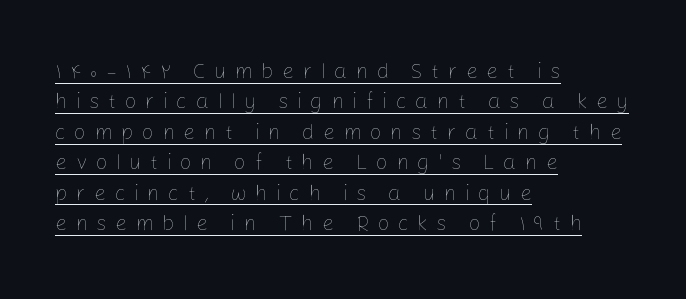
No chunkiness to these letters — they're not bold. What's the leading like? Ordinary, nothing unusual. These lines are set flush left with a ragged right edge. Ascenders rise straight up at ninety degrees.
